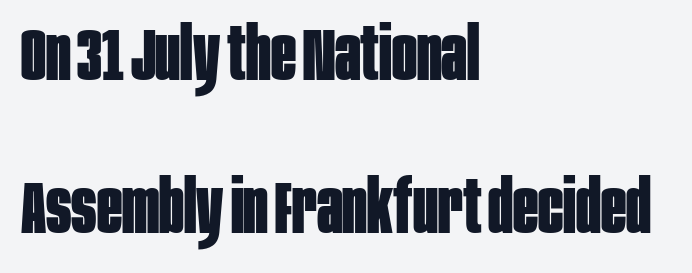
This rendering uses left alignment, leaving the right contour irregular. A typesetter would call this leading open, well beyond the default. Each row of text sits above clean, open space. Weight: bold. Italic: no, the glyphs are upright roman.
